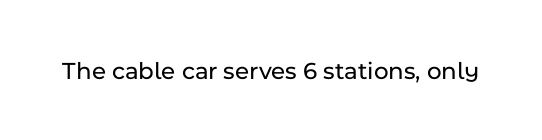
Q: Is the text italic (slanted)? A: No, it is upright.
Q: Is the text underlined? A: No.
Q: Is the spacing between letters normal or unusually wide? A: Normal.
